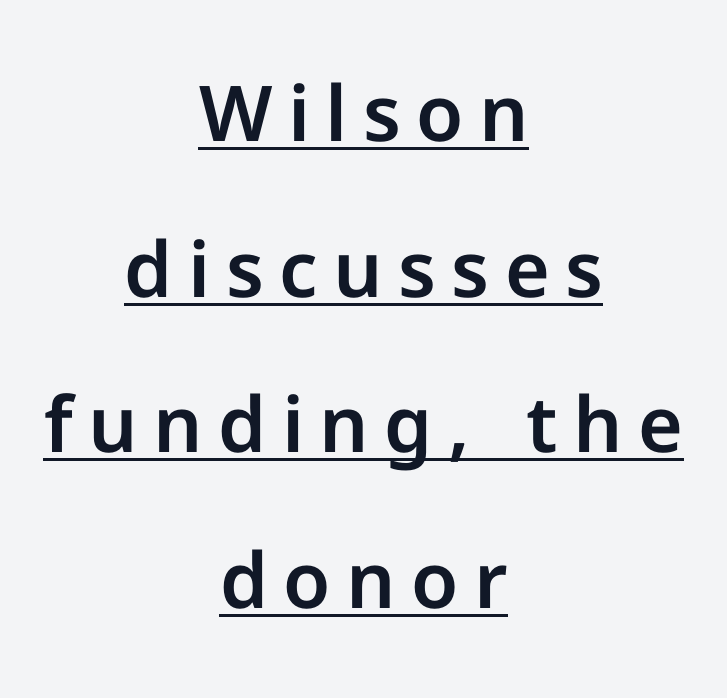
Varying glyph widths throughout — classic text-font behaviour. Nope, not italic — everything's standing straight. The face used here is a sans, in the tradition of grotesques and geometrics. How would I describe the line gaps? Wide and relaxed. The passage shown is underscored from start to finish.
